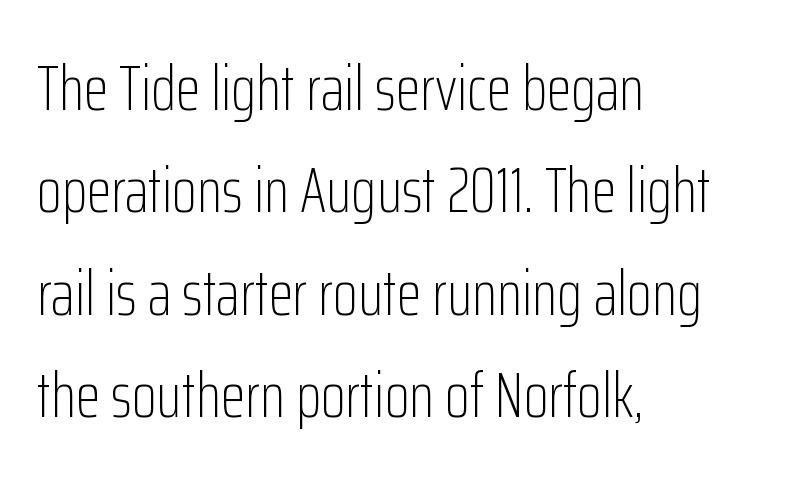
{"serif": "no", "italic": "no", "bold": "no", "weight": "light", "width": "condensed", "stroke_contrast": "low", "x_height": "medium", "monospaced": "no", "underline": "no", "align": "left", "line_spacing": "normal", "line_spacing_ratio": 1.6, "letter_spacing": "normal", "letter_spacing_em": 0.0, "glyph_px": 64}
